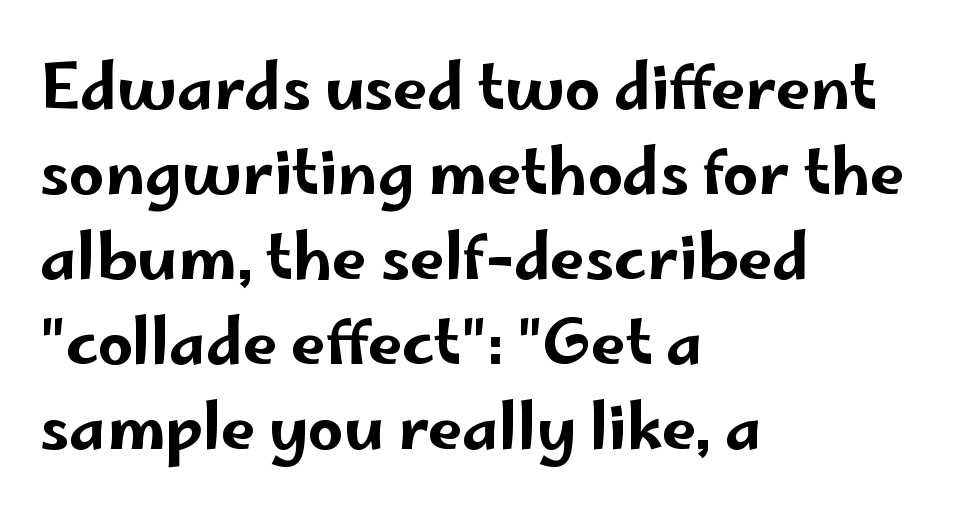
Q: Is the text italic (slanted)? A: No, it is upright.
Q: Is the typeface a serif or a sans-serif typeface? A: Sans-serif.
Q: Is the text underlined? A: No.
Q: How is the paragraph aligned? A: Left-aligned.
Q: Is the spacing between letters normal or unusually wide? A: Normal.
Q: Is the spacing between lines tight, normal or loose? A: Normal.
Q: Width (condensed, normal, or wide)? A: Wide.
Q: Stroke contrast? A: Low.
Q: x-height? A: Small.
Q: Monospaced? A: No.
